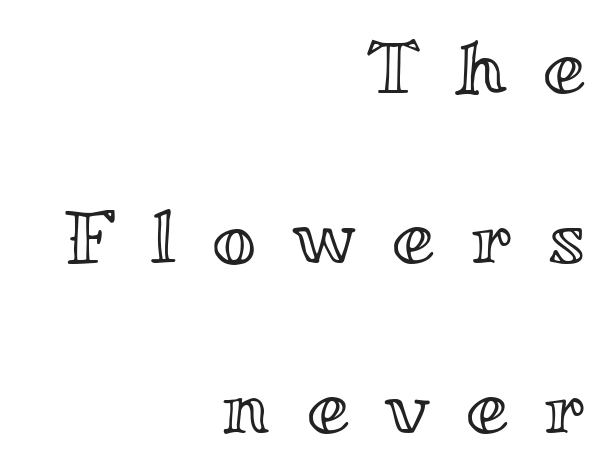
{"italic": "no", "width": "wide", "x_height": "small", "monospaced": "no", "underline": "no", "align": "right", "line_spacing": "loose", "line_spacing_ratio": 2.24, "letter_spacing": "wide", "letter_spacing_em": 0.48, "glyph_px": 76}
